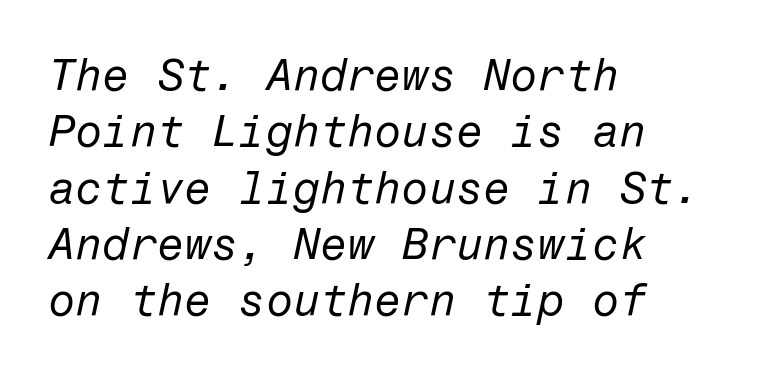
{"italic": "yes", "lean": "right", "slant_degrees": 12, "bold": "no", "weight": "regular", "width": "normal", "stroke_contrast": "low", "x_height": "medium", "underline": "no", "align": "left", "line_spacing": "normal", "line_spacing_ratio": 1.28, "letter_spacing": "normal", "letter_spacing_em": 0.0, "glyph_px": 44}
